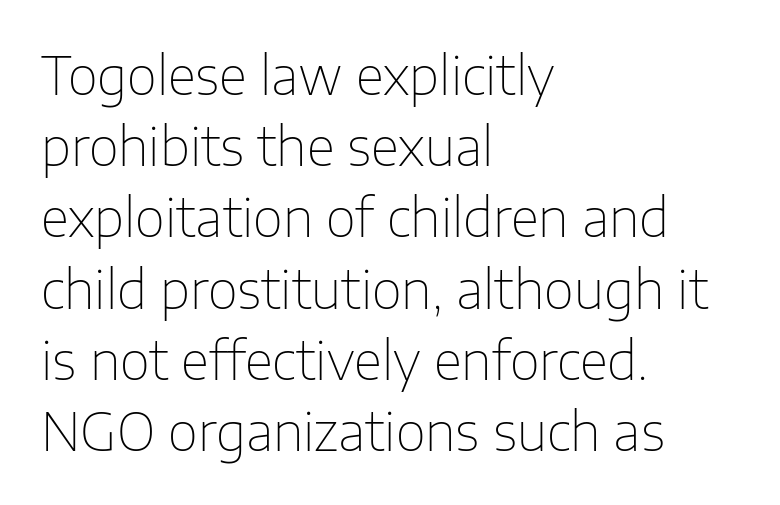
Q: Is the text bold? A: No.
Q: Is the text italic (slanted)? A: No, it is upright.
Q: Is the typeface a serif or a sans-serif typeface? A: Sans-serif.
Q: Is the text underlined? A: No.
Q: How is the paragraph aligned? A: Left-aligned.
Q: Is the spacing between letters normal or unusually wide? A: Normal.
Q: Is the spacing between lines tight, normal or loose? A: Normal.
Q: Width (condensed, normal, or wide)? A: Normal.
Q: Stroke contrast? A: Low.
Q: x-height? A: Medium.
Q: Monospaced? A: No.
